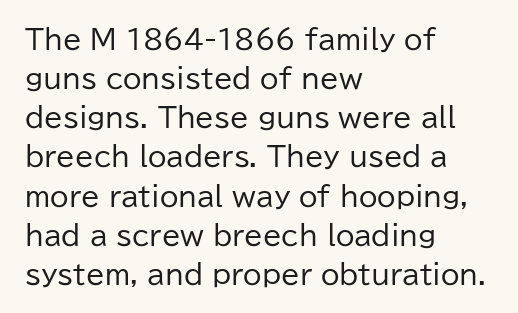
Q: Is the text bold? A: No.
Q: Is the text italic (slanted)? A: No, it is upright.
Q: Is the text underlined? A: No.
Q: How is the paragraph aligned? A: Left-aligned.
Q: Is the spacing between letters normal or unusually wide? A: Normal.
Q: Is the spacing between lines tight, normal or loose? A: Normal.
